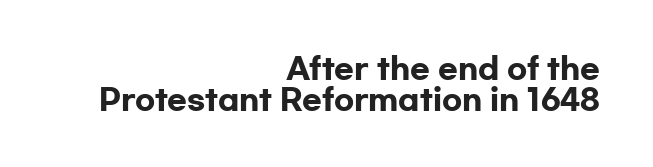
The image shows 29 px heavy, wide sans-serif type, upright; set right-aligned, tight line spacing (1.06x), normal letter spacing, not underlined; low stroke contrast and a medium x-height.
